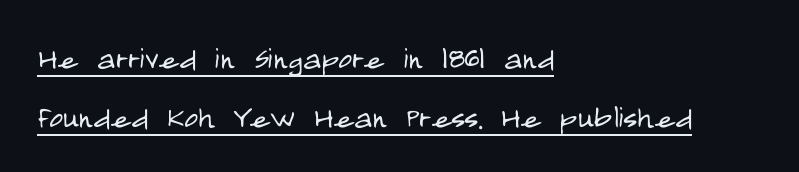
Q: Is the text bold? A: No.
Q: Is the text italic (slanted)? A: No, it is upright.
Q: Is the typeface a serif or a sans-serif typeface? A: Sans-serif.
Q: Is the text underlined? A: Yes.
Q: How is the paragraph aligned? A: Left-aligned.
Q: Is the spacing between letters normal or unusually wide? A: Normal.
Q: Is the spacing between lines tight, normal or loose? A: Normal.
Q: Width (condensed, normal, or wide)? A: Condensed.
Q: Stroke contrast? A: Low.
Q: x-height? A: Large.
Q: Monospaced? A: No.
